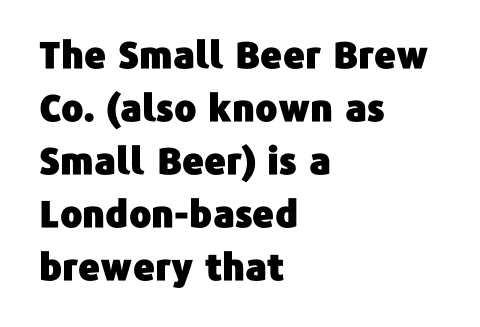
{"serif": "no", "italic": "no", "width": "normal", "stroke_contrast": "low", "x_height": "medium", "monospaced": "no", "underline": "no", "align": "left", "line_spacing": "normal", "line_spacing_ratio": 1.43, "letter_spacing": "normal", "letter_spacing_em": 0.0, "glyph_px": 37}
